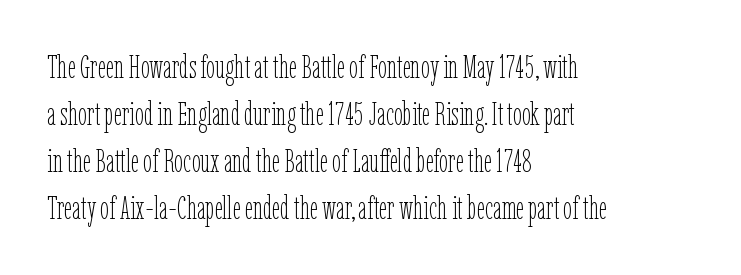
Q: Is the text bold? A: No.
Q: Is the text italic (slanted)? A: No, it is upright.
Q: Is the text underlined? A: No.
Q: How is the paragraph aligned? A: Left-aligned.
Q: Is the spacing between letters normal or unusually wide? A: Normal.
Q: Is the spacing between lines tight, normal or loose? A: Normal.
Q: Width (condensed, normal, or wide)? A: Condensed.
Q: Stroke contrast? A: Low.
Q: x-height? A: Medium.
Q: Monospaced? A: No.
